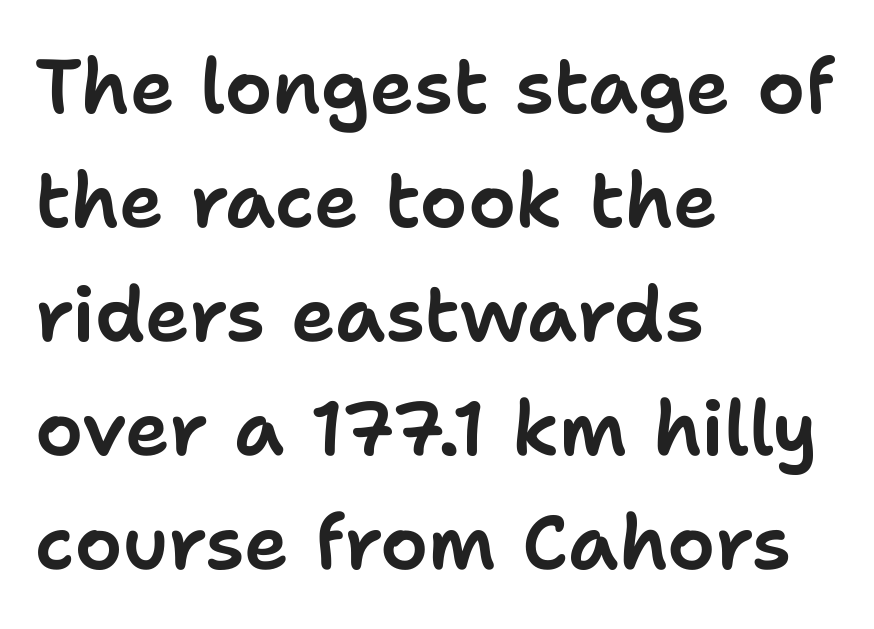
The image shows 76 px sans-serif type, upright; set left-aligned, normal line spacing (1.5x), normal letter spacing, not underlined; low stroke contrast and a medium x-height.
